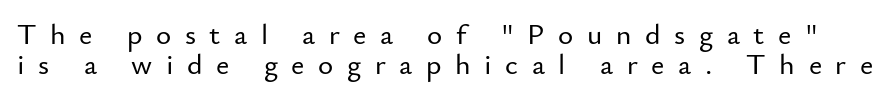
{"serif": "no", "italic": "no", "width": "normal", "stroke_contrast": "low", "x_height": "small", "monospaced": "no", "underline": "no", "line_spacing": "tight", "line_spacing_ratio": 1.04, "letter_spacing": "wide", "letter_spacing_em": 0.47, "glyph_px": 29}
